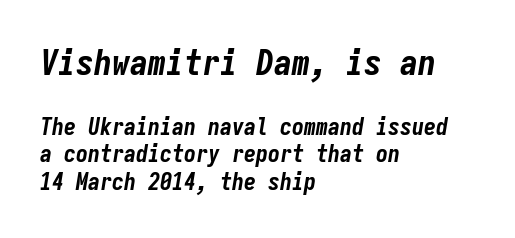
One-word summary of the alignment: left. The zone under the glyphs is completely vacant. In terms of weight, the rendering is a true, heavy bold. Here the first block reads like a headline and the second like body copy. Default kerning and tracking; the words read as compact shapes.
